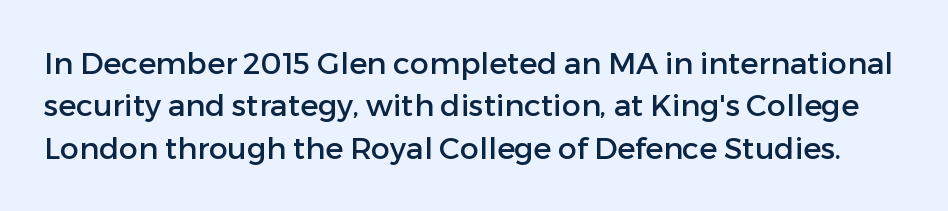
Q: Is the text italic (slanted)? A: No, it is upright.
Q: Is the typeface a serif or a sans-serif typeface? A: Sans-serif.
Q: Is the text underlined? A: No.
Q: Is the spacing between letters normal or unusually wide? A: Normal.
Q: Is the spacing between lines tight, normal or loose? A: Normal.
Q: Width (condensed, normal, or wide)? A: Normal.
Q: Stroke contrast? A: Low.
Q: x-height? A: Medium.
Q: Monospaced? A: No.
